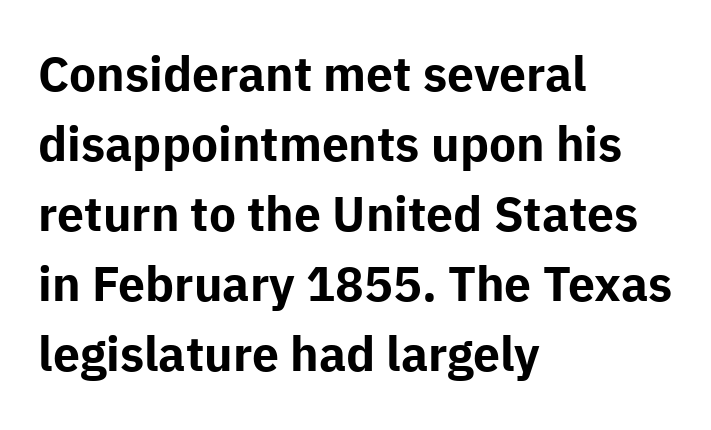
The image shows 48 px bold sans-serif type, upright; set left-aligned, normal line spacing (1.46x), normal letter spacing, not underlined; low stroke contrast and a medium x-height.
